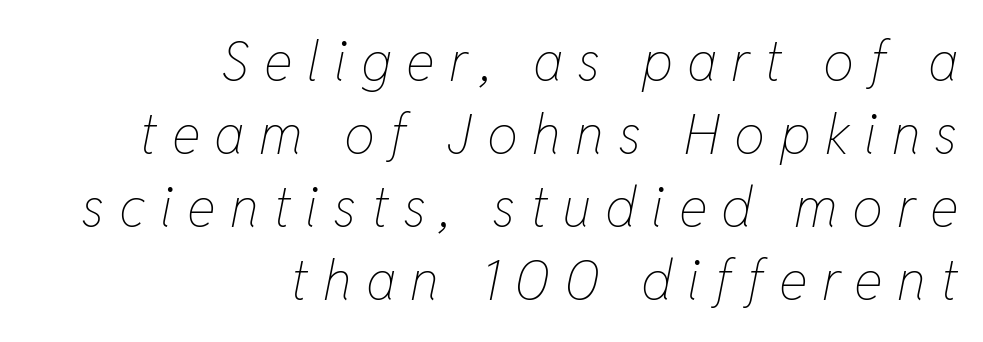
{"italic": "yes", "lean": "right", "slant_degrees": 11, "bold": "no", "weight": "thin", "width": "condensed", "stroke_contrast": "low", "x_height": "medium", "monospaced": "no", "underline": "no", "align": "right", "line_spacing": "normal", "line_spacing_ratio": 1.33, "letter_spacing": "wide", "letter_spacing_em": 0.26, "glyph_px": 55}
